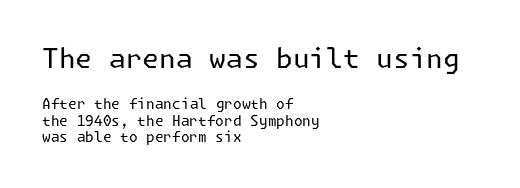
The font's upright variant was chosen for this text. The gaps between neighbouring characters are ordinary and unremarkable. Caption: multi-line text, flush left, ragged right. Type size steps down from the first block to the second. The gap between lines stays unmarked.
